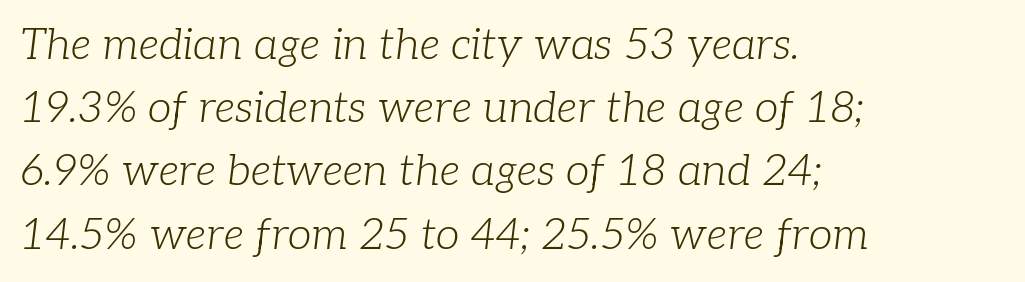
{"serif": "yes", "italic": "yes", "lean": "right", "slant_degrees": 7, "bold": "no", "weight": "light", "width": "normal", "stroke_contrast": "low", "x_height": "medium", "monospaced": "no", "underline": "no", "align": "left", "line_spacing": "normal", "line_spacing_ratio": 1.47, "letter_spacing": "normal", "letter_spacing_em": 0.0, "glyph_px": 43}
